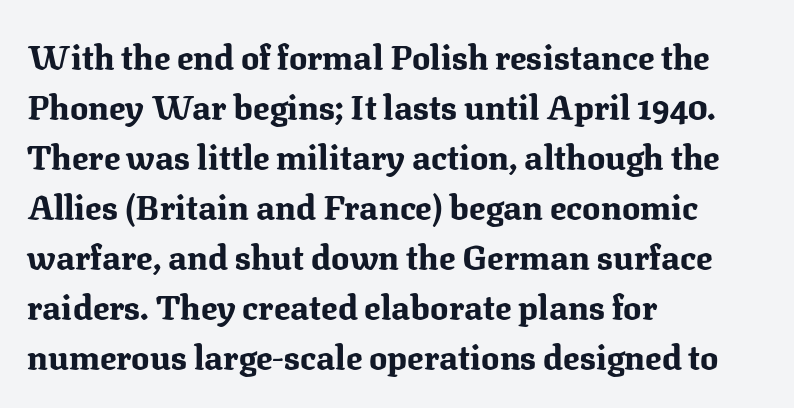
Letter spacing: default. Clear beneath every line of the passage. This is roman type, the default non-slanted kind. The face used here is proportionally spaced, like ordinary book or web type. The lines sit at an ordinary, default distance from one another. Compared with an ordinary text face, these strokes are far heavier — a full bold.
